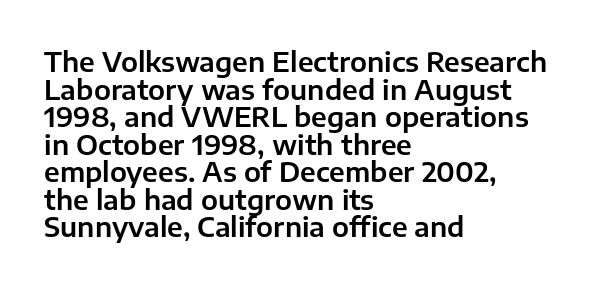
No extra tracking has been applied to these lines. Which margin do the lines hug? The left one — the right edge is uneven. The specimen omits any rule beneath the text block's lines. Posture: vertical. The space between consecutive lines is stingy.
